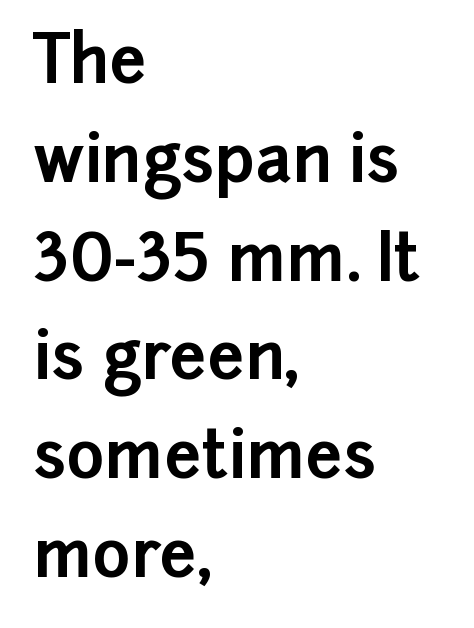
Q: Is the text bold? A: Yes.
Q: Is the text italic (slanted)? A: No, it is upright.
Q: Is the typeface a serif or a sans-serif typeface? A: Sans-serif.
Q: Is the text underlined? A: No.
Q: How is the paragraph aligned? A: Left-aligned.
Q: Is the spacing between letters normal or unusually wide? A: Normal.
Q: Is the spacing between lines tight, normal or loose? A: Normal.
Q: Width (condensed, normal, or wide)? A: Normal.
Q: Stroke contrast? A: Low.
Q: x-height? A: Medium.
Q: Monospaced? A: No.
